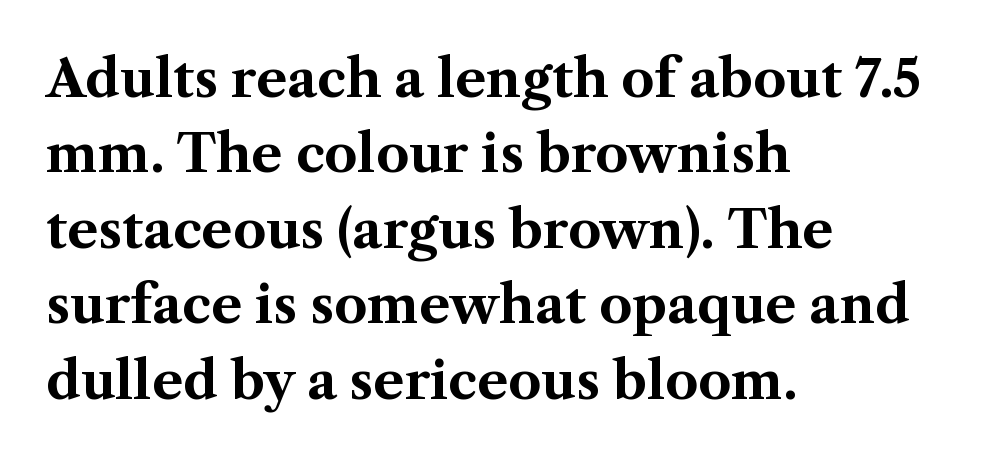
The image shows 52 px bold serif type, upright; set left-aligned, normal line spacing (1.45x), normal letter spacing, not underlined; medium stroke contrast and a medium x-height.
